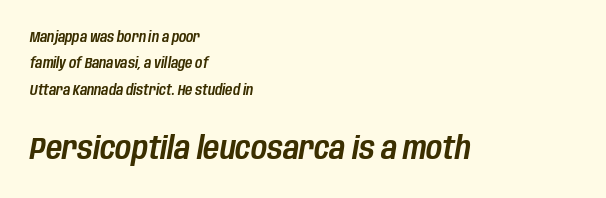
Q: Is the text italic (slanted)? A: Yes, it leans right by about 10 degrees.
Q: Is the text underlined? A: No.
Q: How is the paragraph aligned? A: Left-aligned.
Q: Is the spacing between letters normal or unusually wide? A: Normal.
Q: Which block of text is set in a larger size, the first (top) or the second (bottom)? A: The second (bottom) one.
Q: Width (condensed, normal, or wide)? A: Condensed.
Q: Stroke contrast? A: Low.
Q: x-height? A: Large.
Q: Monospaced? A: No.
